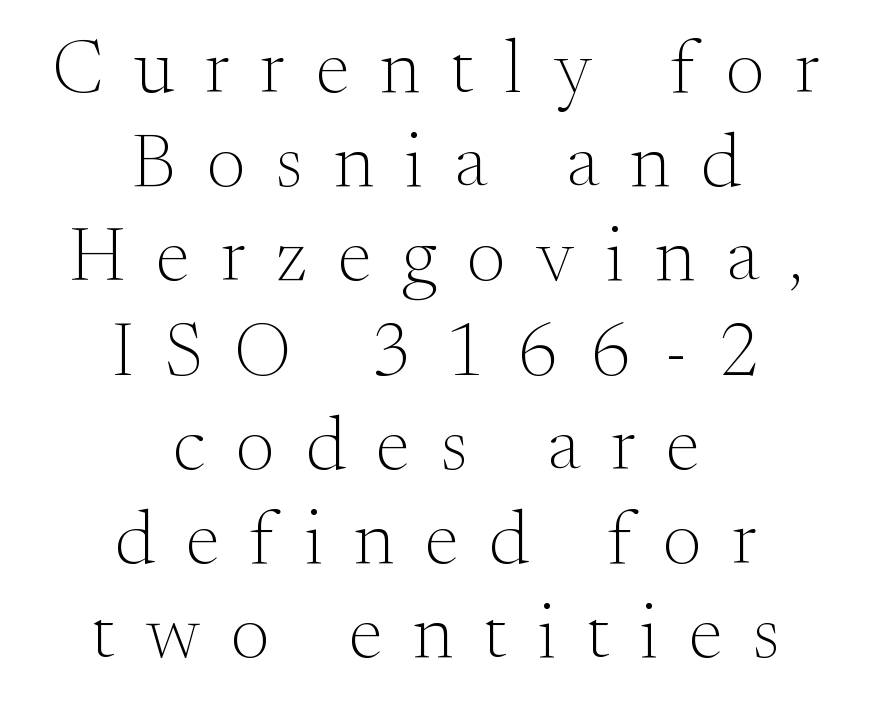
Type without underlining. Glyph-to-glyph distance is far greater than everyday printed text. On a weight scale, this lands at 450 or below. A roman cut, with each character standing at attention.
